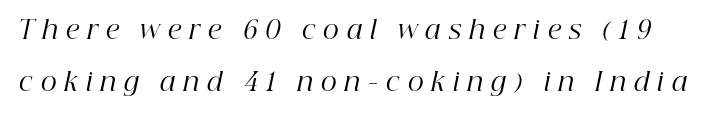
The image shows 25 px text type, italic (leaning right); set loose line spacing (2.09x), unusually wide letter spacing (+0.32 em), not underlined.
